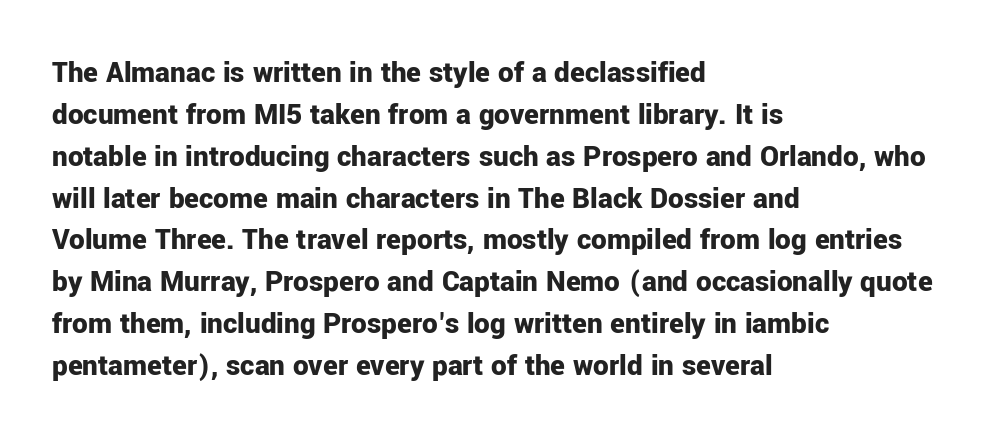
The image shows 31 px bold sans-serif type, upright; set left-aligned, normal line spacing (1.35x), normal letter spacing, not underlined; low stroke contrast and a medium x-height.
